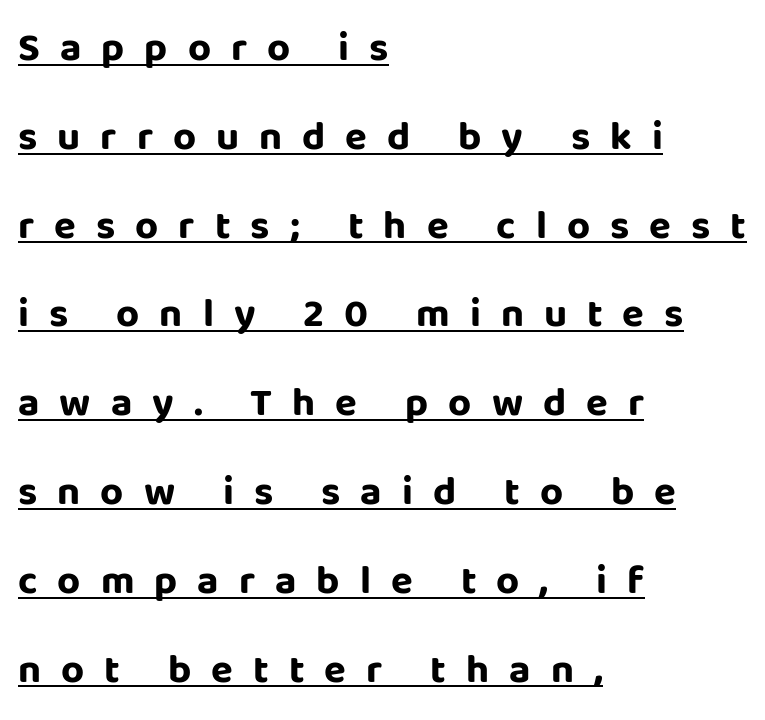
The image shows 40 px bold sans-serif type, upright; set left-aligned, loose line spacing (2.22x), unusually wide letter spacing (+0.5 em), underlined; low stroke contrast and a large x-height.
